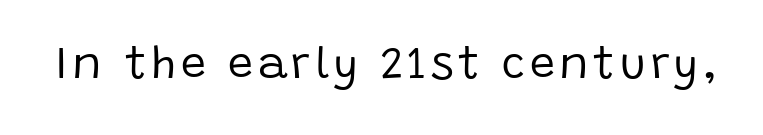
{"serif": "no", "italic": "no", "bold": "no", "weight": "regular", "width": "normal", "stroke_contrast": "low", "x_height": "large", "monospaced": "no", "underline": "no", "glyph_px": 45}
